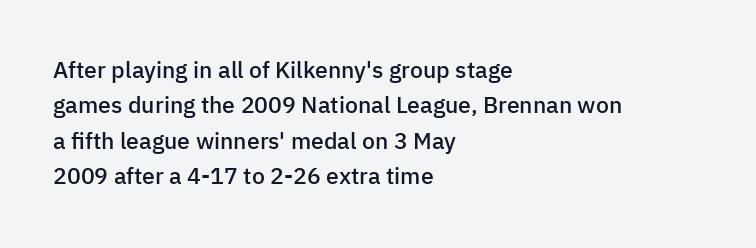
The image shows 23 px text type, upright; set left-aligned, normal line spacing (1.54x), normal letter spacing, not underlined.
